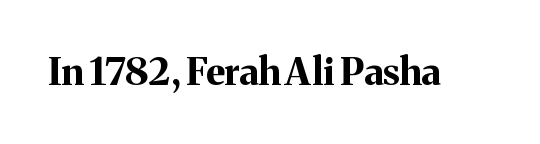
The image shows 37 px bold serif type, upright; set normal letter spacing, not underlined; medium stroke contrast and a medium x-height.
